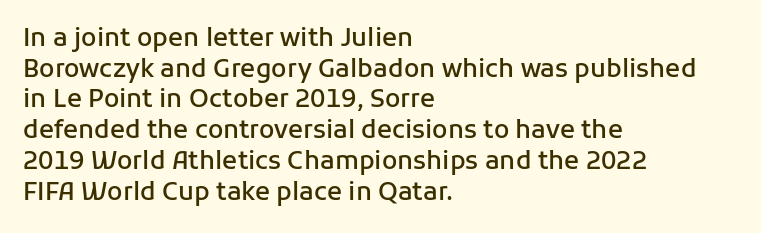
{"italic": "no", "bold": "semi", "underline": "no", "align": "left", "line_spacing_ratio": 1.23, "letter_spacing": "normal", "letter_spacing_em": 0.0, "glyph_px": 25}
